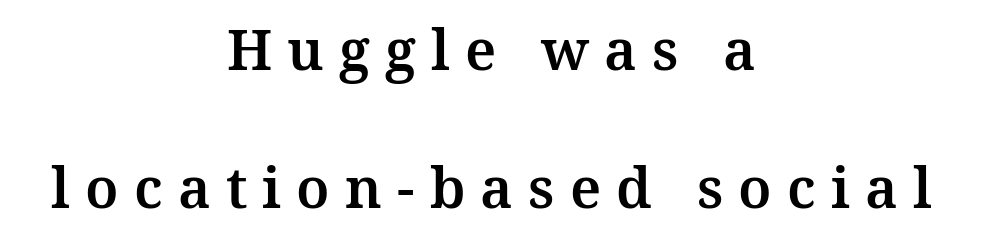
The image shows 56 px serif type, upright; set centered, loose line spacing (2.46x), unusually wide letter spacing (+0.27 em), not underlined; medium stroke contrast and a medium x-height.
